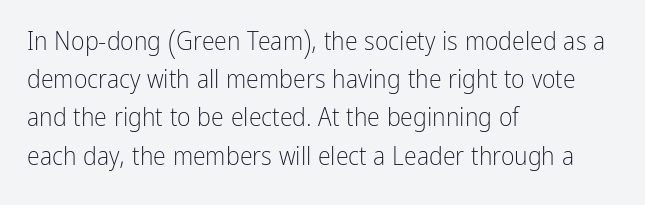
The image shows 26 px text type, upright; set left-aligned, normal line spacing (1.47x), normal letter spacing, not underlined.
